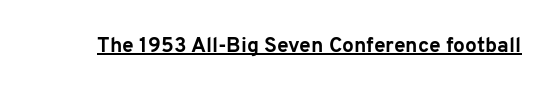
Emphasis is given by a line drawn under the lettering. Weight: bold. Honestly, the letter spacing is just normal — you wouldn't notice it. Is there any slant? The stems are plumb.
